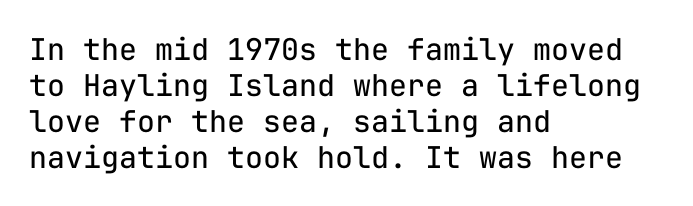
{"serif": "no", "italic": "no", "bold": "no", "weight": "regular", "width": "normal", "stroke_contrast": "low", "x_height": "medium", "monospaced": "yes", "underline": "no", "align": "left", "line_spacing_ratio": 1.2, "letter_spacing": "normal", "letter_spacing_em": 0.0, "glyph_px": 30}
